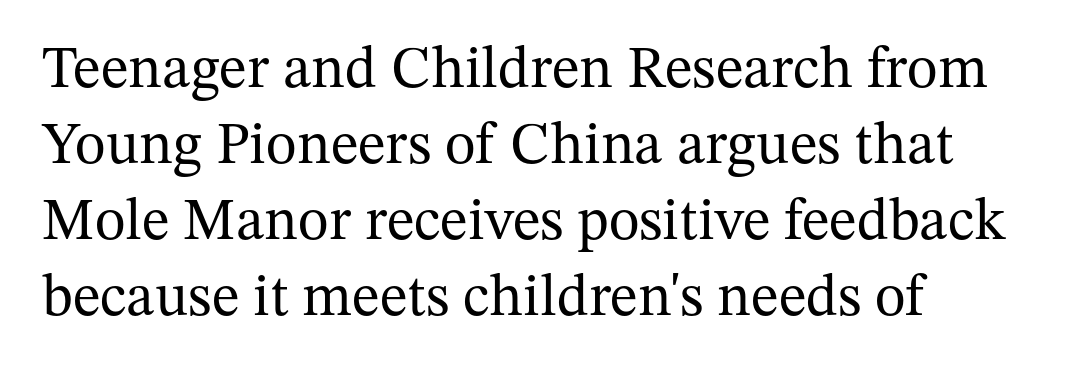
The image shows 59 px regular-weight serif type, upright; set left-aligned, normal line spacing (1.29x), normal letter spacing, not underlined; medium stroke contrast and a medium x-height.
